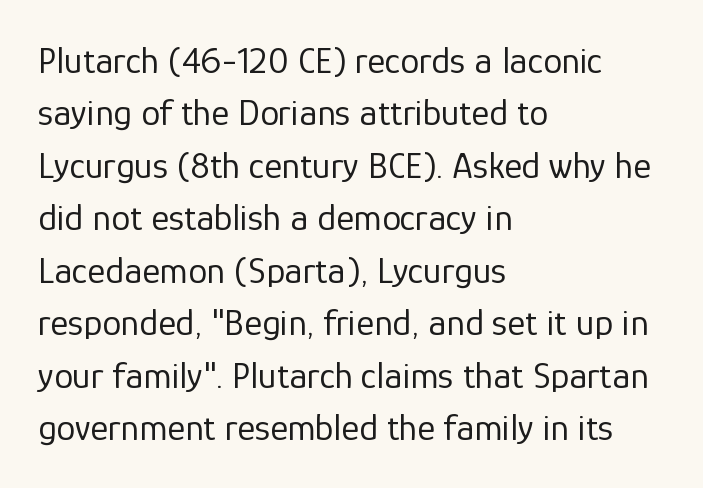
{"serif": "no", "italic": "no", "bold": "no", "weight": "regular", "width": "normal", "stroke_contrast": "low", "x_height": "medium", "monospaced": "no", "underline": "no", "align": "left", "line_spacing": "normal", "line_spacing_ratio": 1.38, "letter_spacing": "normal", "letter_spacing_em": 0.0, "glyph_px": 38}
